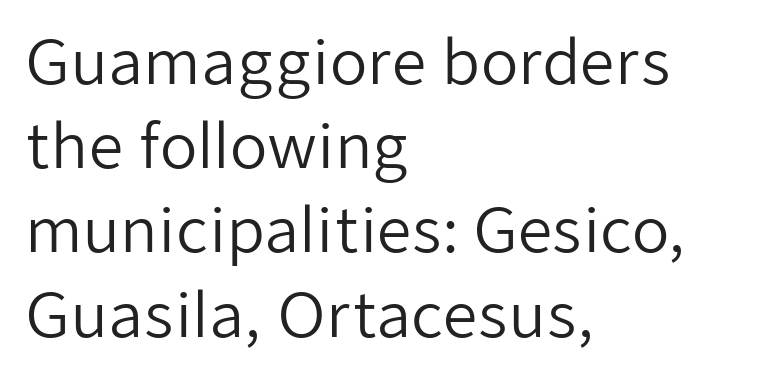
The image shows 61 px regular-weight sans-serif type, upright; set left-aligned, normal line spacing (1.38x), normal letter spacing, not underlined; low stroke contrast and a medium x-height.
